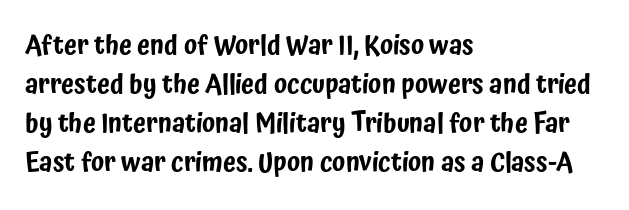
{"italic": "no", "underline": "no", "align": "left", "line_spacing": "normal", "line_spacing_ratio": 1.5, "letter_spacing": "normal", "letter_spacing_em": 0.0, "glyph_px": 26}
